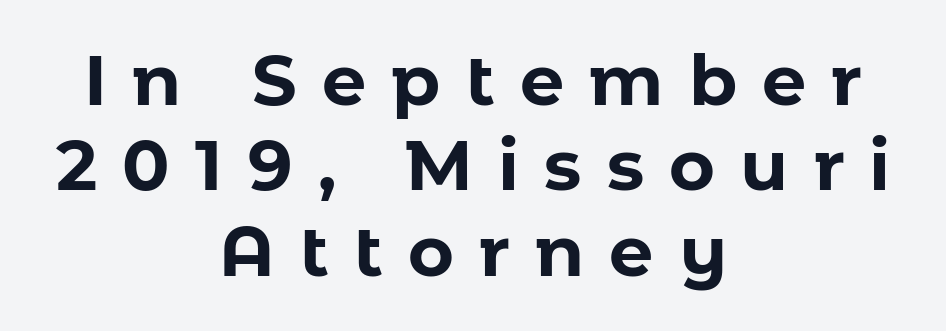
Q: Is the text bold? A: Yes.
Q: Is the text italic (slanted)? A: No, it is upright.
Q: Is the typeface a serif or a sans-serif typeface? A: Sans-serif.
Q: Is the text underlined? A: No.
Q: How is the paragraph aligned? A: Centered.
Q: Is the spacing between letters normal or unusually wide? A: Unusually wide.
Q: Width (condensed, normal, or wide)? A: Normal.
Q: Stroke contrast? A: Low.
Q: x-height? A: Medium.
Q: Monospaced? A: No.
